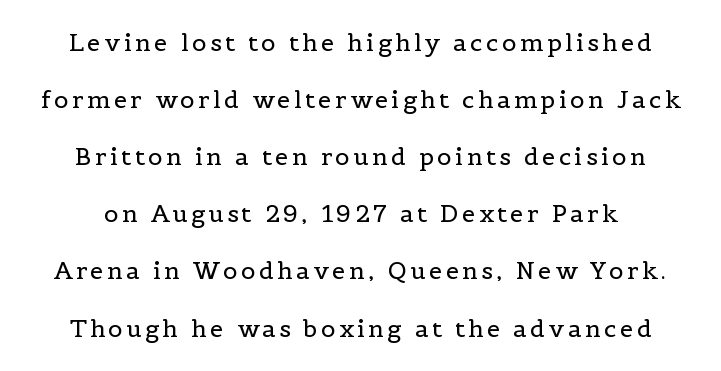
Vertical strokes here are truly vertical. The strokes carry an ordinary text weight at most. The vertical gap from one line to the next is large. Has an underline been added? It has not.
